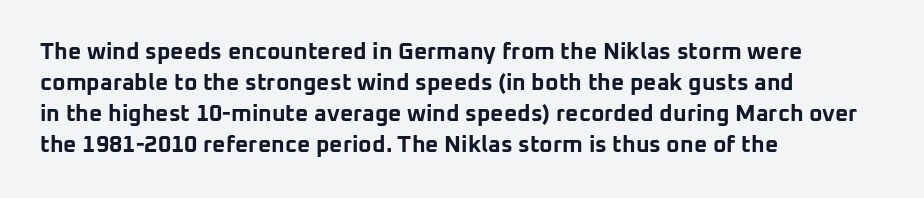
Caption: bold face, heavy strokes. Compared with typical body copy, the letter spacing here is the same. Line starts are locked; line ends wander. The axis of the letterforms is exactly vertical.
